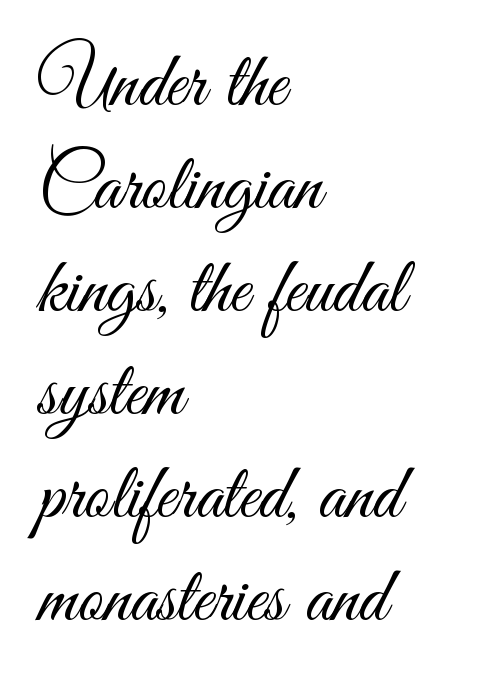
Letters rest on an invisible, unmarked baseline. Here the glyphs are tracked normally, forming tight word shapes. The passage shown stacks its lines at a standard gap. Think standard paragraph weight, or any step lighter than that. Looks like regular typesetting: each glyph gets only the width it needs.
